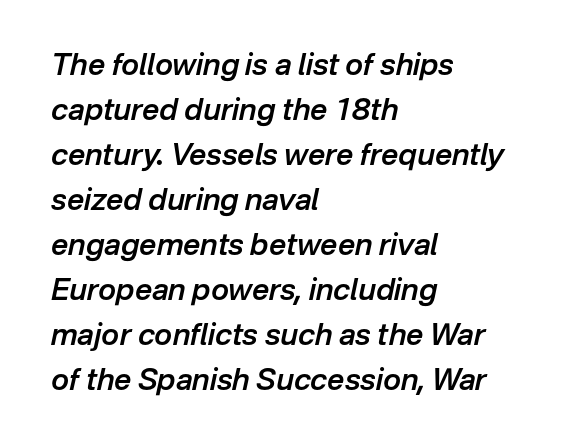
The image shows 30 px semibold type, italic (leaning right); set left-aligned, normal line spacing (1.5x), normal letter spacing, not underlined; low stroke contrast and a medium x-height.
